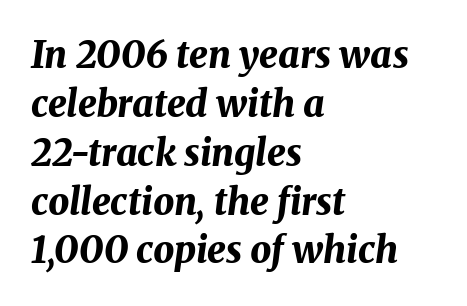
Q: Is the text bold? A: Yes.
Q: Is the text italic (slanted)? A: Yes, it leans right by about 8 degrees.
Q: Is the text underlined? A: No.
Q: How is the paragraph aligned? A: Left-aligned.
Q: Is the spacing between letters normal or unusually wide? A: Normal.
Q: Is the spacing between lines tight, normal or loose? A: Normal.
Q: Width (condensed, normal, or wide)? A: Normal.
Q: Stroke contrast? A: Medium.
Q: x-height? A: Medium.
Q: Monospaced? A: No.
